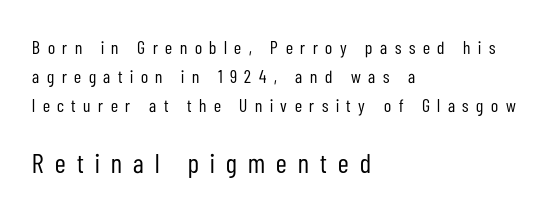
Q: Is the text bold? A: No.
Q: Is the text italic (slanted)? A: No, it is upright.
Q: Is the text underlined? A: No.
Q: How is the paragraph aligned? A: Left-aligned.
Q: Is the spacing between letters normal or unusually wide? A: Unusually wide.
Q: Is the spacing between lines tight, normal or loose? A: Normal.
Q: Which block of text is set in a larger size, the first (top) or the second (bottom)? A: The second (bottom) one.
